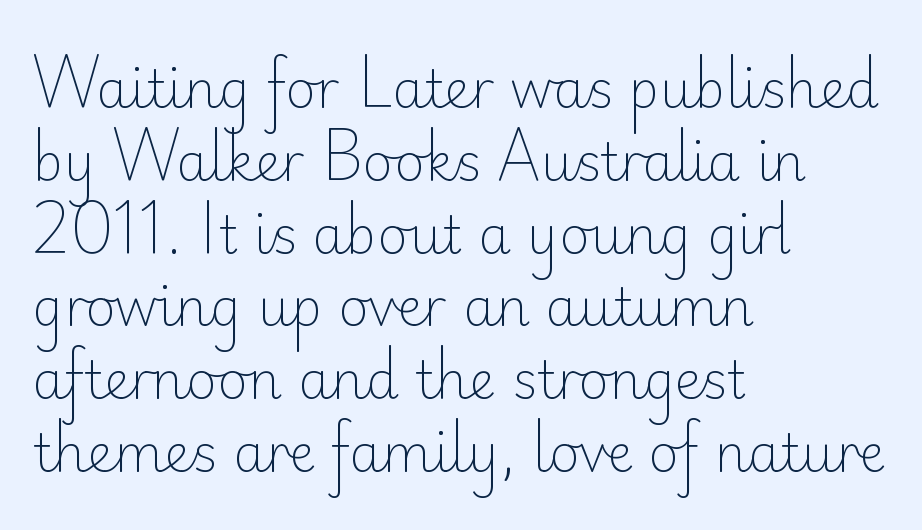
Does the copy run flush right? No — it runs flush left. The lettering stays uniformly vertical, giving the passage a roman look. Spacing verdict: proportional, widths tailored to each character. I'd call this a sans setting — the letters go barefoot. The characters are drawn with everyday or finer stroke widths. The lines sit at an ordinary, default distance from one another.
